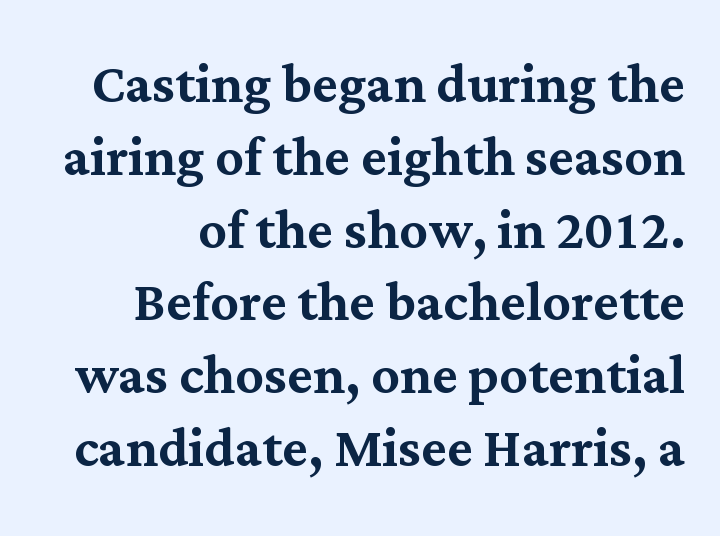
{"serif": "yes", "italic": "no", "width": "normal", "stroke_contrast": "medium", "x_height": "medium", "monospaced": "no", "underline": "no", "align": "right", "line_spacing": "tight", "line_spacing_ratio": 1.04, "letter_spacing": "normal", "letter_spacing_em": 0.0, "glyph_px": 70}
